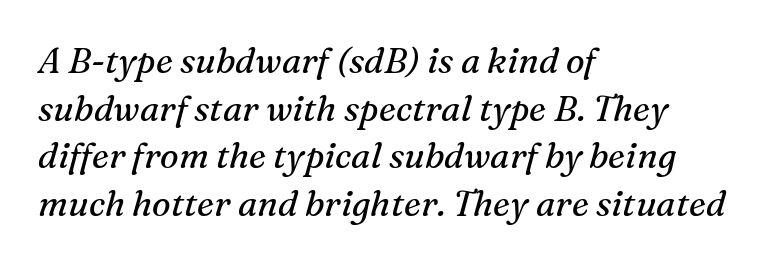
{"serif": "yes", "italic": "yes", "lean": "right", "slant_degrees": 16, "bold": "no", "weight": "regular", "width": "normal", "stroke_contrast": "medium", "x_height": "medium", "monospaced": "no", "underline": "no", "align": "left", "line_spacing": "normal", "line_spacing_ratio": 1.36, "letter_spacing": "normal", "letter_spacing_em": 0.0, "glyph_px": 35}
